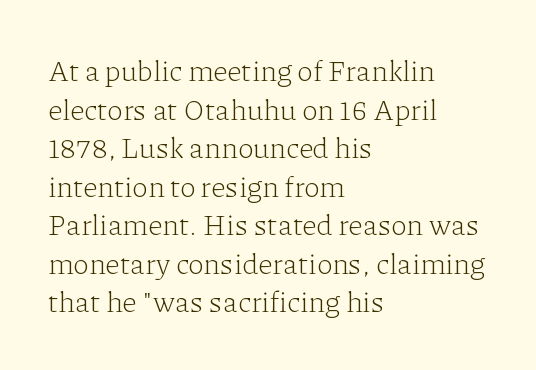
The space directly below the letters is spotless. Looks like regular typesetting: each glyph gets only the width it needs. Typographically, this falls in the serif category. The leading is moderate, giving the passage an even texture. These lines stack with their left ends in a neat column.
